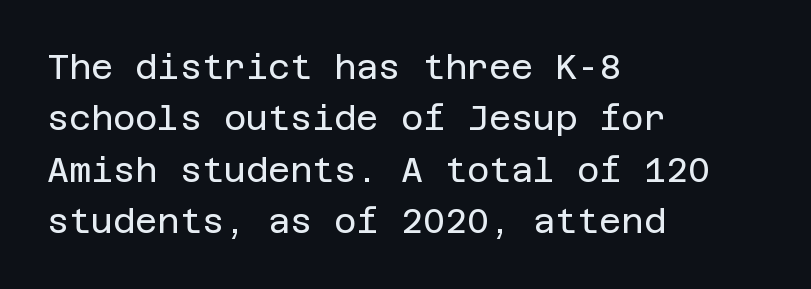
Q: Is the text bold? A: No.
Q: Is the text italic (slanted)? A: No, it is upright.
Q: Is the typeface a serif or a sans-serif typeface? A: Sans-serif.
Q: Is the text underlined? A: No.
Q: How is the paragraph aligned? A: Left-aligned.
Q: Is the spacing between letters normal or unusually wide? A: Normal.
Q: Is the spacing between lines tight, normal or loose? A: Normal.
Q: Width (condensed, normal, or wide)? A: Normal.
Q: Stroke contrast? A: Low.
Q: x-height? A: Large.
